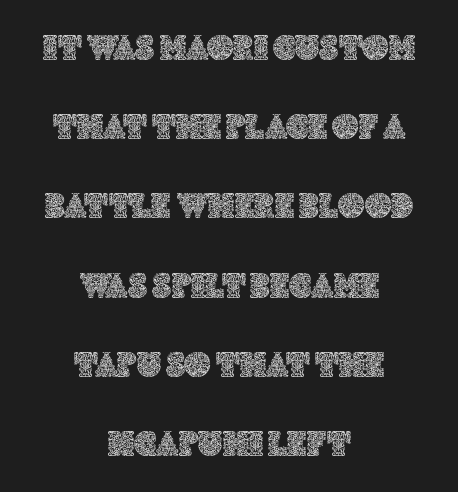
{"italic": "no", "width": "normal", "x_height": "large", "monospaced": "no", "underline": "no", "align": "center", "line_spacing": "loose", "line_spacing_ratio": 2.2, "letter_spacing": "normal", "letter_spacing_em": 0.0, "glyph_px": 36}
